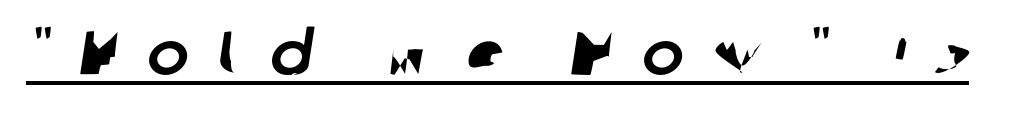
Spacing verdict: proportional, widths tailored to each character. These lines have a slow, spaced-out rhythm from letter to letter. Decoration check: the copy is underlined. In terms of letterform style, serifs are entirely absent.
